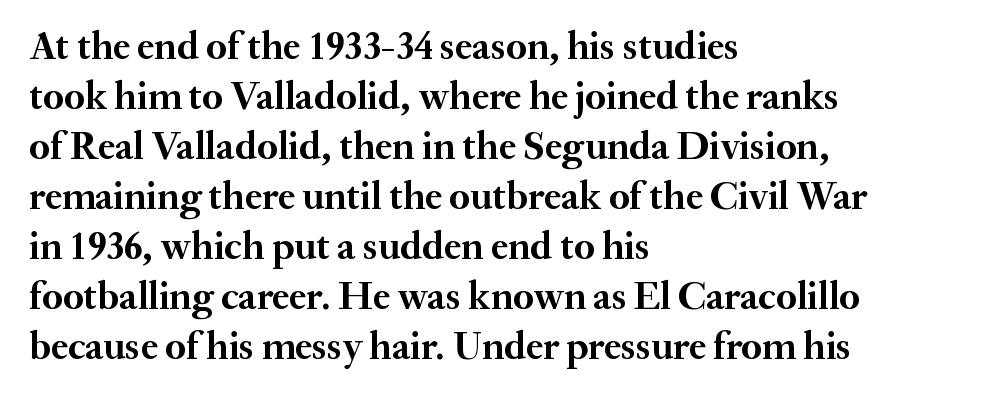
The gap between lines stays unmarked. On the weight axis this lands at bold, roughly 700. The letters carry serifs — small finishing strokes at the ends of their stems. These lines sit exactly where default settings would place them. Where is the straight margin? On the left.
